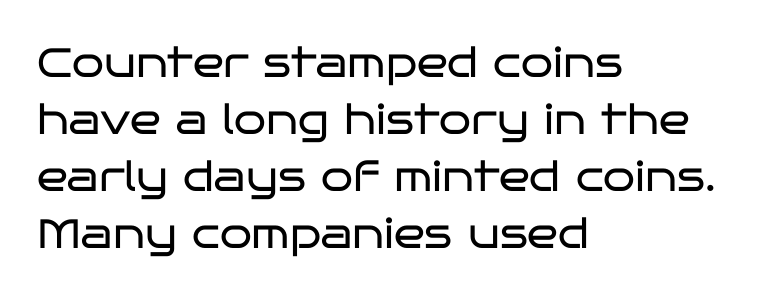
{"serif": "no", "italic": "no", "bold": "no", "weight": "regular", "width": "wide", "stroke_contrast": "low", "x_height": "large", "monospaced": "no", "underline": "no", "align": "left", "line_spacing": "normal", "line_spacing_ratio": 1.39, "letter_spacing": "normal", "letter_spacing_em": 0.0, "glyph_px": 41}
